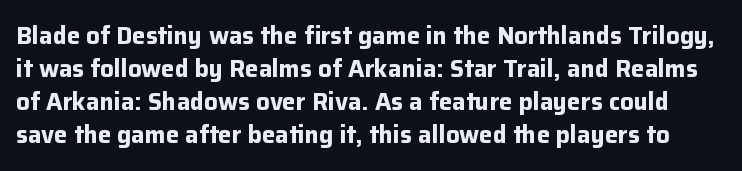
The image shows 24 px bold type, upright; set normal line spacing (1.38x), normal letter spacing, not underlined.
